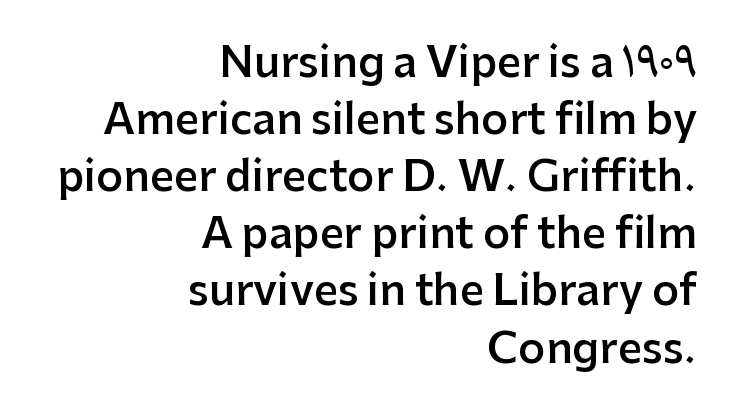
Q: Is the text bold? A: Semi-bold.
Q: Is the text italic (slanted)? A: No, it is upright.
Q: Is the typeface a serif or a sans-serif typeface? A: Sans-serif.
Q: Is the text underlined? A: No.
Q: How is the paragraph aligned? A: Right-aligned.
Q: Is the spacing between letters normal or unusually wide? A: Normal.
Q: Is the spacing between lines tight, normal or loose? A: Normal.
Q: Width (condensed, normal, or wide)? A: Normal.
Q: Stroke contrast? A: Low.
Q: x-height? A: Medium.
Q: Monospaced? A: No.
